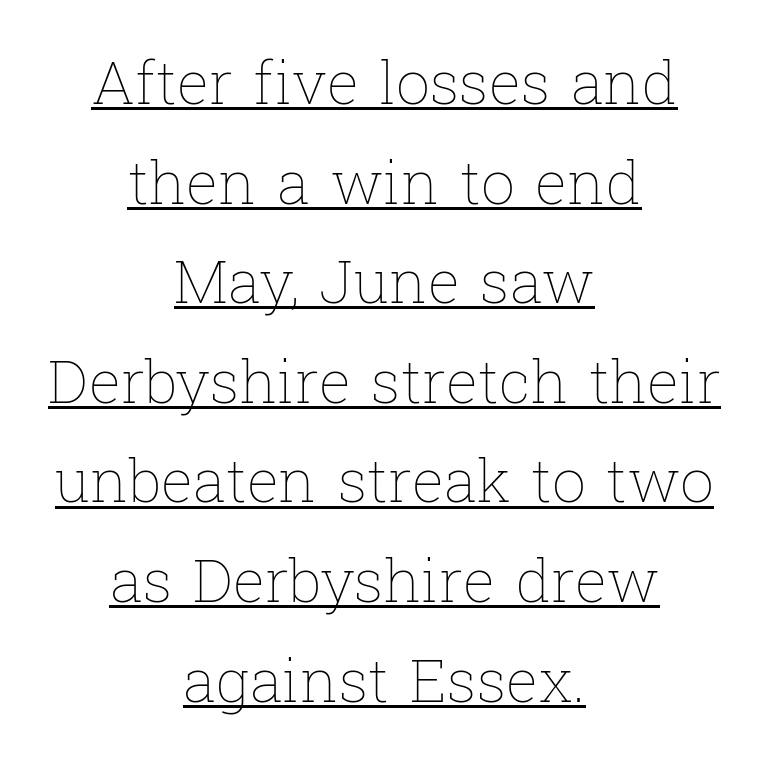
{"italic": "no", "bold": "no", "weight": "thin", "width": "normal", "stroke_contrast": "low", "x_height": "medium", "monospaced": "no", "underline": "yes", "align": "center", "line_spacing": "normal", "line_spacing_ratio": 1.66, "letter_spacing": "normal", "letter_spacing_em": 0.0, "glyph_px": 60}
